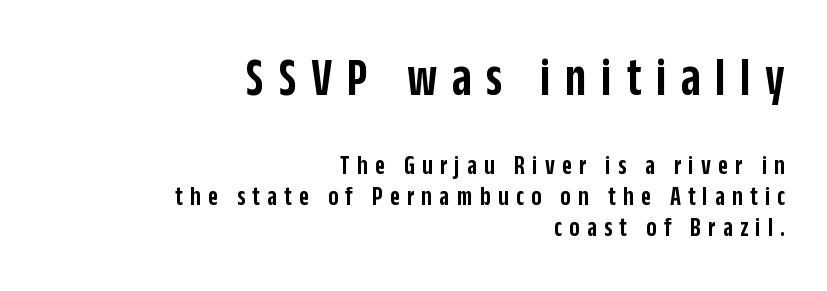
Q: Is the text bold? A: Semi-bold.
Q: Is the text italic (slanted)? A: No, it is upright.
Q: Is the typeface a serif or a sans-serif typeface? A: Sans-serif.
Q: Is the text underlined? A: No.
Q: How is the paragraph aligned? A: Right-aligned.
Q: Is the spacing between letters normal or unusually wide? A: Unusually wide.
Q: Is the spacing between lines tight, normal or loose? A: Tight.
Q: Which block of text is set in a larger size, the first (top) or the second (bottom)? A: The first (top) one.
Q: Width (condensed, normal, or wide)? A: Condensed.
Q: Stroke contrast? A: Low.
Q: x-height? A: Large.
Q: Monospaced? A: No.
